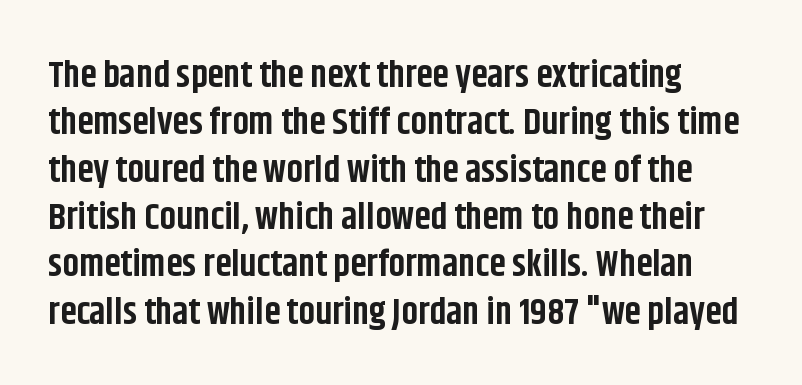
The rendering uses natural spacing where letterforms have individual widths. Rule under the text: the space is simply empty. This is heavy type, rendered in bold. Teacher's note: observe the even left margin — that is flush-left alignment.
